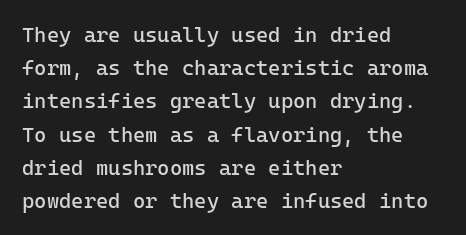
The image shows 21 px text type, upright; set left-aligned, normal line spacing (1.58x), normal letter spacing, not underlined.
